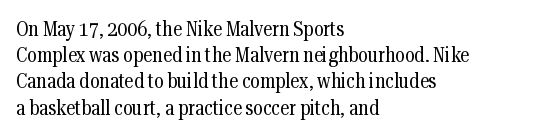
Does extra space separate the letters? No, they use regular spacing. Layout note: lines flush left. The area under the type is left untouched. This reads as an unemphasized weight, regular at the heaviest. This is roman type, the default non-slanted kind. Vertical spacing — default.
